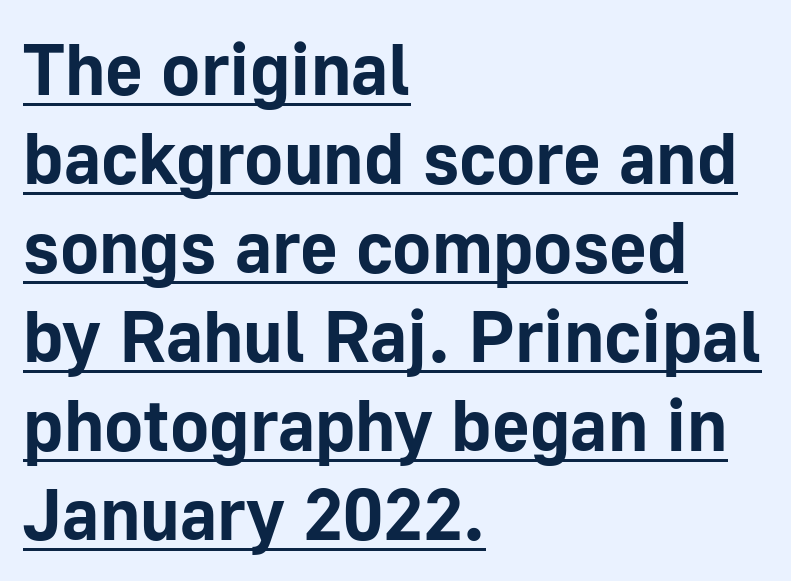
{"serif": "no", "italic": "no", "bold": "yes", "weight": "bold", "width": "normal", "stroke_contrast": "low", "x_height": "medium", "monospaced": "no", "underline": "yes", "align": "left", "line_spacing_ratio": 1.22, "letter_spacing": "normal", "letter_spacing_em": 0.0, "glyph_px": 73}
